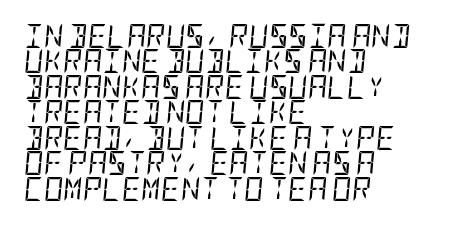
{"italic": "yes", "lean": "right", "slant_degrees": 5, "bold": "no", "underline": "no", "align": "left", "line_spacing": "tight", "line_spacing_ratio": 1.06, "letter_spacing": "normal", "letter_spacing_em": 0.0, "glyph_px": 24}
